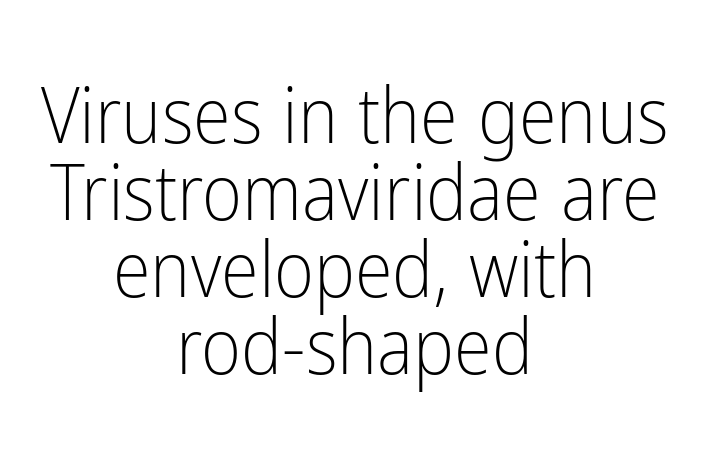
Q: Is the text bold? A: No.
Q: Is the text italic (slanted)? A: No, it is upright.
Q: Is the typeface a serif or a sans-serif typeface? A: Sans-serif.
Q: Is the text underlined? A: No.
Q: How is the paragraph aligned? A: Centered.
Q: Is the spacing between letters normal or unusually wide? A: Normal.
Q: Is the spacing between lines tight, normal or loose? A: Tight.
Q: Width (condensed, normal, or wide)? A: Condensed.
Q: Stroke contrast? A: Low.
Q: x-height? A: Medium.
Q: Monospaced? A: No.
